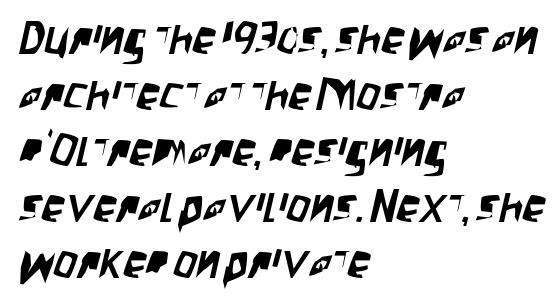
{"serif": "no", "width": "condensed", "stroke_contrast": "low", "x_height": "large", "monospaced": "no", "underline": "no", "align": "left", "line_spacing_ratio": 1.22, "letter_spacing": "normal", "letter_spacing_em": 0.0, "glyph_px": 46}
